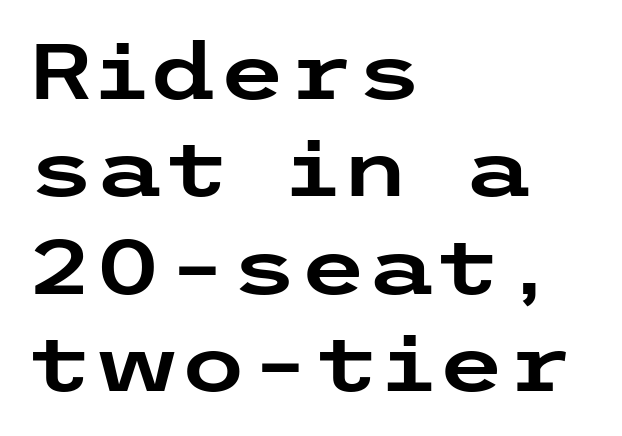
The image shows 78 px wide sans-serif type, upright; set left-aligned, normal line spacing (1.25x), normal letter spacing, not underlined; low stroke contrast and a medium x-height.
